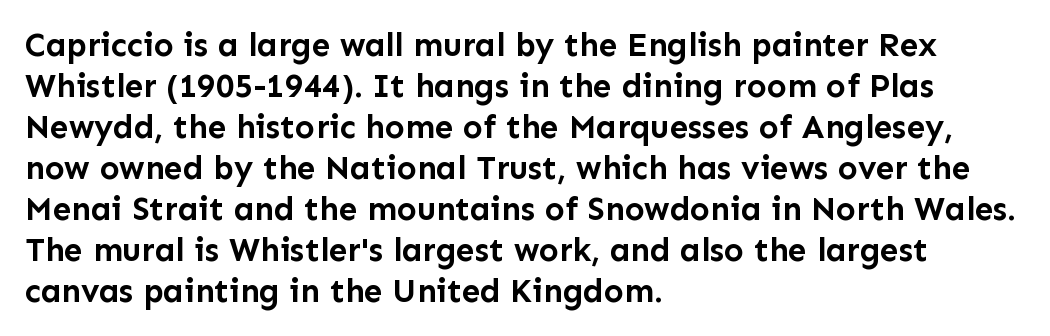
The image shows 33 px semibold sans-serif type, upright; set left-aligned, line spacing 1.24x, normal letter spacing, not underlined; low stroke contrast and a medium x-height.
